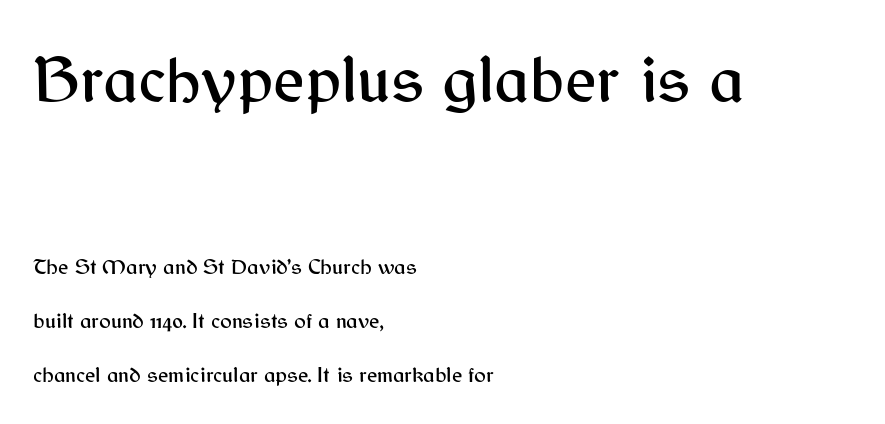
Q: Is the text italic (slanted)? A: No, it is upright.
Q: Is the typeface a serif or a sans-serif typeface? A: Sans-serif.
Q: Is the text underlined? A: No.
Q: How is the paragraph aligned? A: Left-aligned.
Q: Is the spacing between letters normal or unusually wide? A: Normal.
Q: Is the spacing between lines tight, normal or loose? A: Loose.
Q: Which block of text is set in a larger size, the first (top) or the second (bottom)? A: The first (top) one.
Q: Width (condensed, normal, or wide)? A: Normal.
Q: Stroke contrast? A: Medium.
Q: x-height? A: Medium.
Q: Monospaced? A: No.
